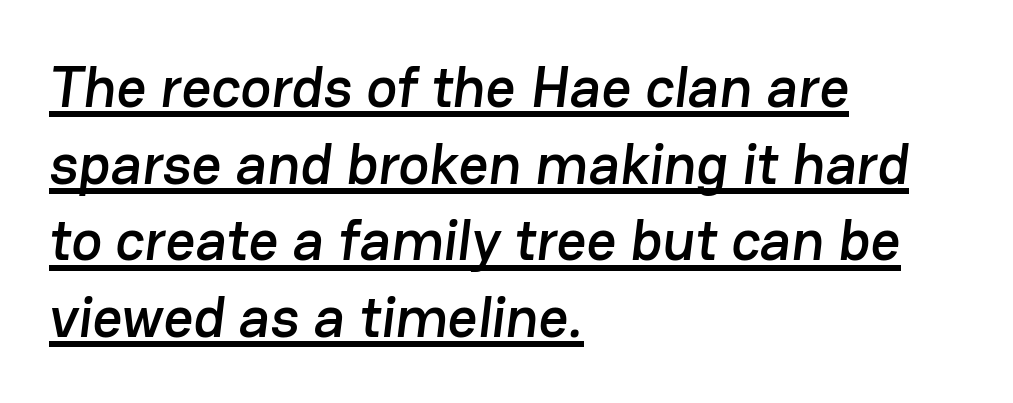
The image shows 58 px sans-serif type; set left-aligned, normal line spacing (1.32x), normal letter spacing, underlined; low stroke contrast and a medium x-height.
